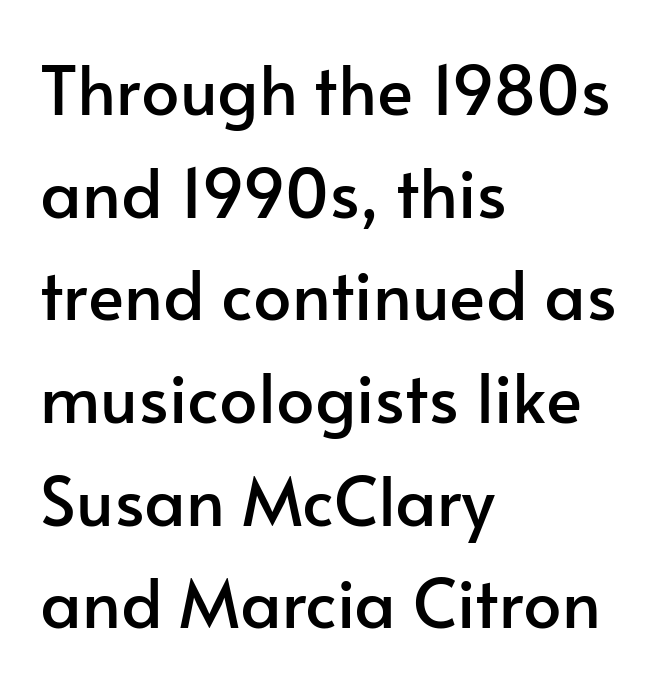
The image shows 68 px sans-serif type, upright; set left-aligned, normal line spacing (1.51x), normal letter spacing, not underlined; low stroke contrast and a small x-height.
